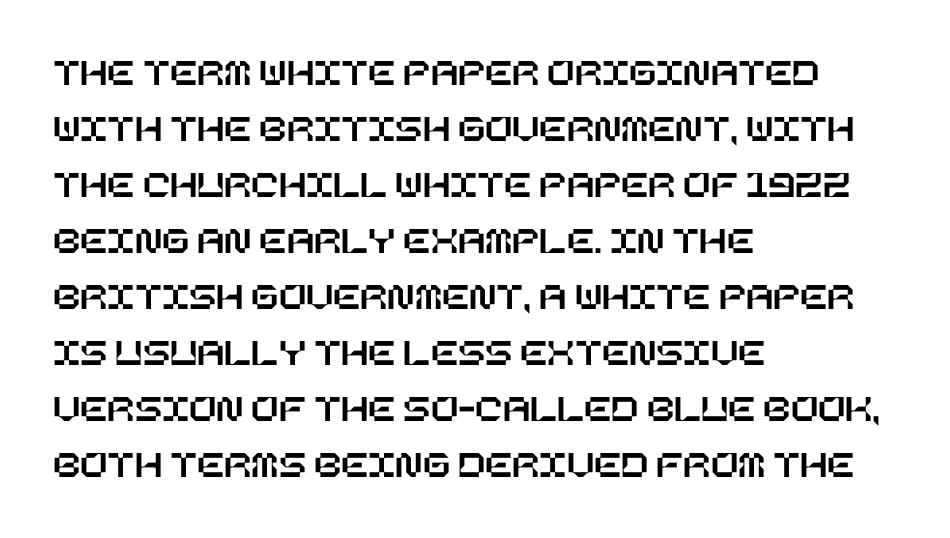
Baseline-to-baseline distance is the conventional proportion of letter height. How are the letters spaced? Ordinarily, with no added tracking. This is the regular roman posture of the typeface. These lines stack with their left ends in a neat column.
